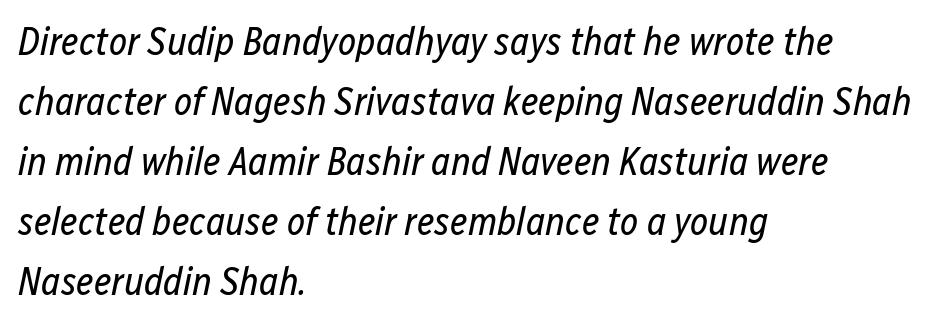
{"italic": "yes", "lean": "right", "slant_degrees": 12, "bold": "no", "weight": "regular", "width": "condensed", "stroke_contrast": "low", "x_height": "medium", "monospaced": "no", "underline": "no", "align": "left", "line_spacing": "normal", "line_spacing_ratio": 1.54, "letter_spacing": "normal", "letter_spacing_em": 0.0, "glyph_px": 39}
